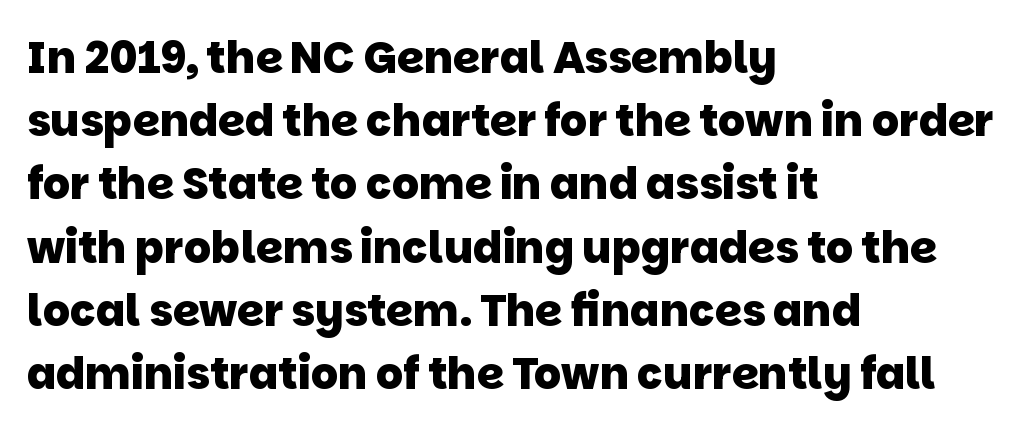
The rendering uses natural spacing where letterforms have individual widths. A typesetter would call this leading conventional body-copy spacing. The passage shown has conventional tracking throughout. The gap between lines stays unmarked. The glyphs in this specimen are sans serif.
